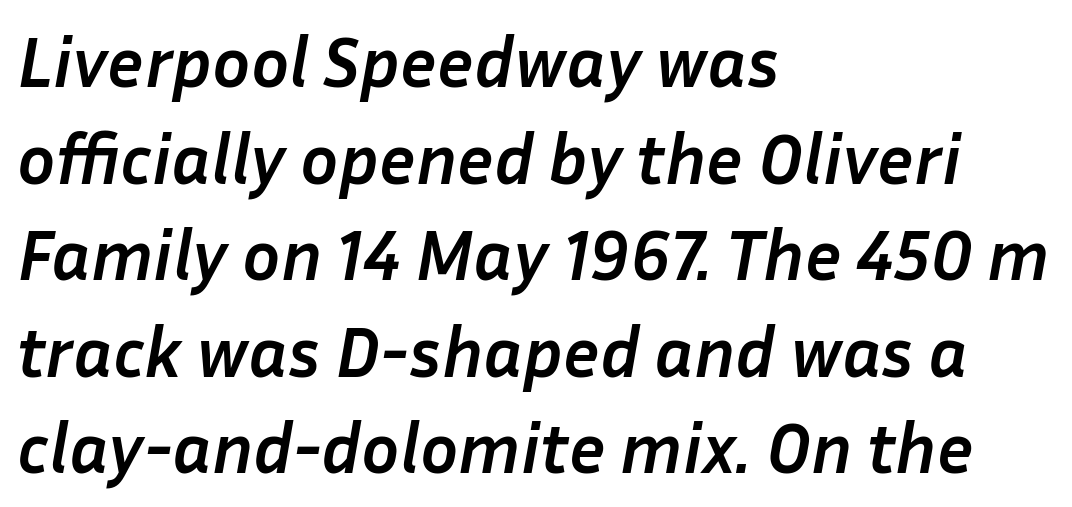
{"italic": "yes", "lean": "right", "slant_degrees": 10, "bold": "yes", "weight": "semibold", "width": "normal", "stroke_contrast": "low", "x_height": "medium", "monospaced": "no", "underline": "no", "align": "left", "line_spacing": "normal", "line_spacing_ratio": 1.36, "letter_spacing": "normal", "letter_spacing_em": 0.0, "glyph_px": 71}
